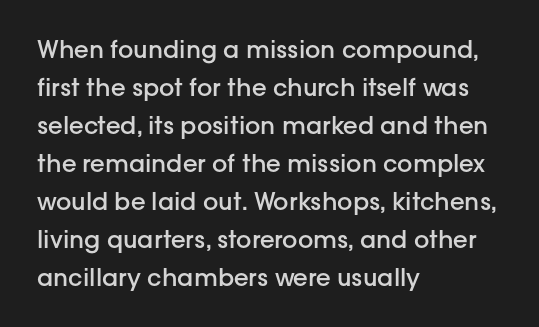
Q: Is the text bold? A: Semi-bold.
Q: Is the text italic (slanted)? A: No, it is upright.
Q: Is the text underlined? A: No.
Q: How is the paragraph aligned? A: Left-aligned.
Q: Is the spacing between letters normal or unusually wide? A: Normal.
Q: Is the spacing between lines tight, normal or loose? A: Normal.
